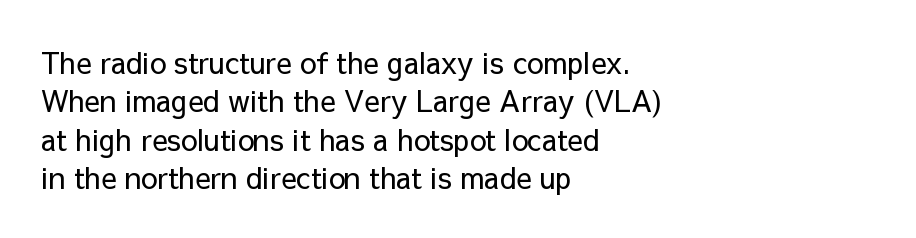
Q: Is the text bold? A: No.
Q: Is the text italic (slanted)? A: No, it is upright.
Q: Is the typeface a serif or a sans-serif typeface? A: Sans-serif.
Q: Is the text underlined? A: No.
Q: How is the paragraph aligned? A: Left-aligned.
Q: Is the spacing between letters normal or unusually wide? A: Normal.
Q: Is the spacing between lines tight, normal or loose? A: Normal.
Q: Width (condensed, normal, or wide)? A: Normal.
Q: Stroke contrast? A: Low.
Q: x-height? A: Medium.
Q: Monospaced? A: No.
